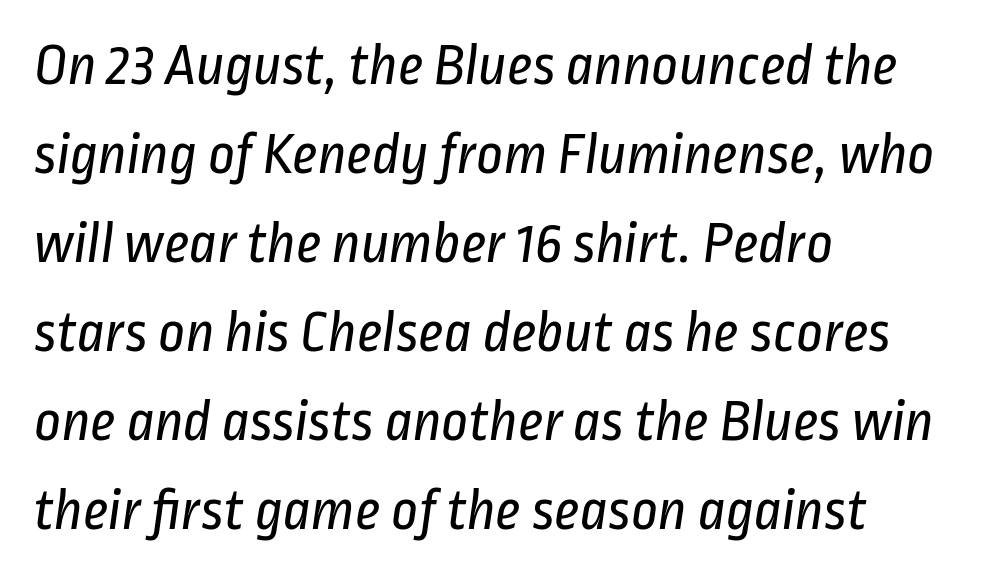
Words appear dense and cohesive because spacing is normal. Descenders are the only things crossing below the line. Students, observe: this is what conventionally led text looks like. Is this a heavy cut? Hardly; it is regular or lighter. The passage shown is typeset with a sans-serif family.
